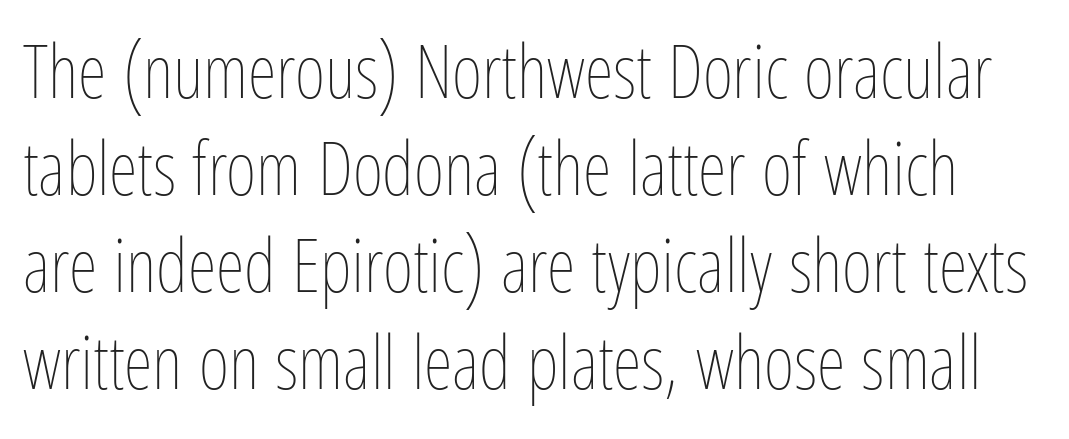
Heft: none added — not bold. Character widths vary here, with narrow letters taking less room than wide ones. The leading is moderate, giving the passage an even texture. Letter spacing: default.
